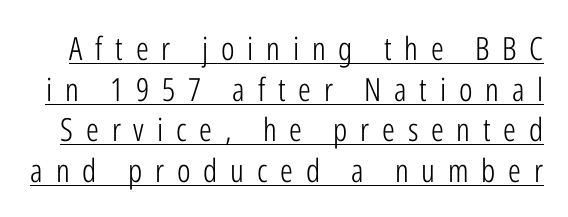
Q: Is the text bold? A: No.
Q: Is the text italic (slanted)? A: No, it is upright.
Q: Is the typeface a serif or a sans-serif typeface? A: Sans-serif.
Q: Is the text underlined? A: Yes.
Q: Is the spacing between letters normal or unusually wide? A: Unusually wide.
Q: Is the spacing between lines tight, normal or loose? A: Normal.
Q: Width (condensed, normal, or wide)? A: Condensed.
Q: Stroke contrast? A: Low.
Q: x-height? A: Medium.
Q: Monospaced? A: No.
